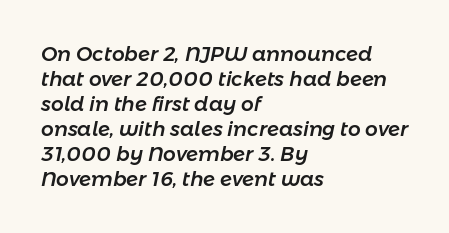
The image shows 20 px text type, italic (leaning right); set left-aligned, normal line spacing (1.25x), normal letter spacing, not underlined.
